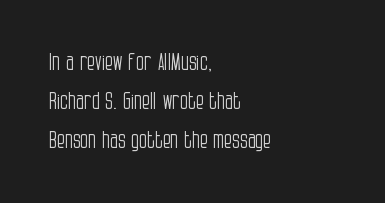
The image shows 23 px text type, upright; set left-aligned, normal line spacing (1.69x), normal letter spacing, not underlined.
